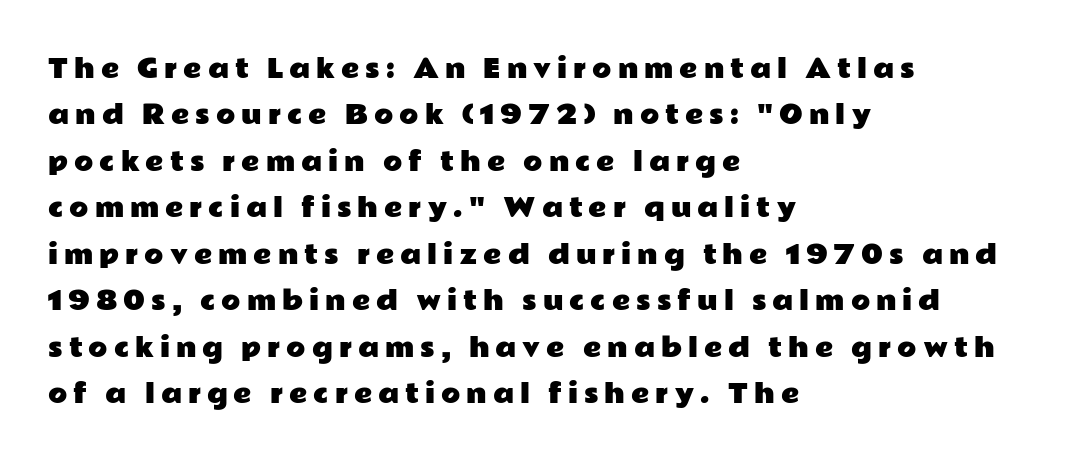
The image shows 25 px text type, upright; set left-aligned, line spacing 1.86x, unusually wide letter spacing (+0.24 em), not underlined.
